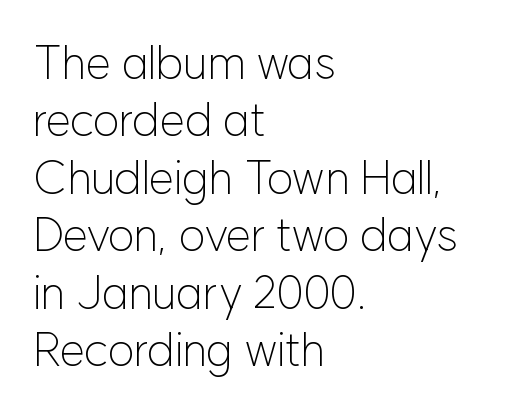
{"serif": "no", "italic": "no", "bold": "no", "weight": "light", "width": "normal", "stroke_contrast": "low", "x_height": "medium", "monospaced": "no", "underline": "no", "align": "left", "line_spacing": "normal", "line_spacing_ratio": 1.25, "letter_spacing": "normal", "letter_spacing_em": 0.0, "glyph_px": 46}
